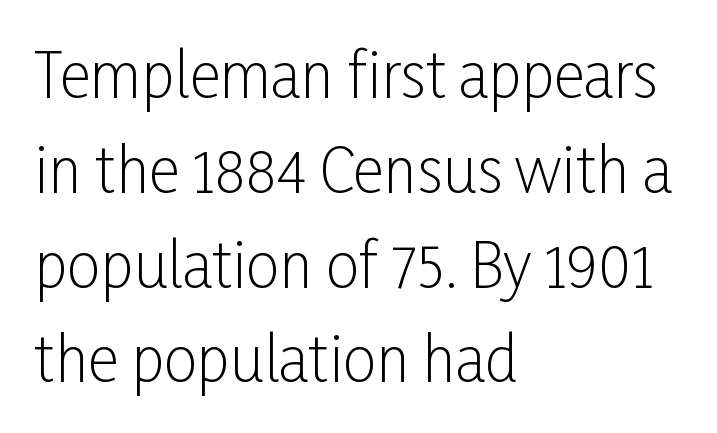
Q: Is the text bold? A: No.
Q: Is the text italic (slanted)? A: No, it is upright.
Q: Is the typeface a serif or a sans-serif typeface? A: Sans-serif.
Q: Is the text underlined? A: No.
Q: How is the paragraph aligned? A: Left-aligned.
Q: Is the spacing between letters normal or unusually wide? A: Normal.
Q: Is the spacing between lines tight, normal or loose? A: Normal.
Q: Width (condensed, normal, or wide)? A: Condensed.
Q: Stroke contrast? A: Low.
Q: x-height? A: Medium.
Q: Monospaced? A: No.
